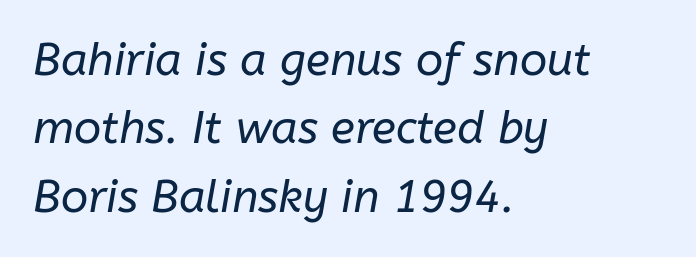
Q: Is the text bold? A: No.
Q: Is the text italic (slanted)? A: Yes, it leans right by about 10 degrees.
Q: Is the text underlined? A: No.
Q: How is the paragraph aligned? A: Left-aligned.
Q: Is the spacing between letters normal or unusually wide? A: Normal.
Q: Is the spacing between lines tight, normal or loose? A: Normal.
Q: Width (condensed, normal, or wide)? A: Normal.
Q: Stroke contrast? A: Low.
Q: x-height? A: Medium.
Q: Monospaced? A: No.
